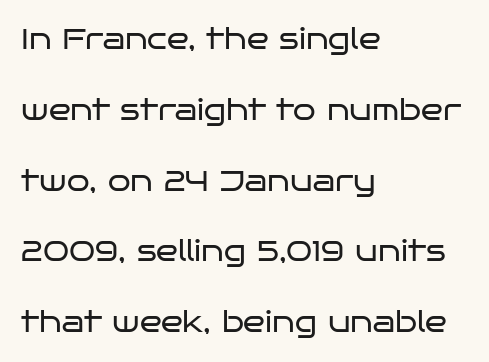
Here the designer chose a conventional face with non-uniform glyph widths. Think standard paragraph weight, or any step lighter than that. In terms of leading, this rendering errs on the spacious side. You could call the tracking neutral — neither tight nor loose. Font category for this specimen: sans-serif.
